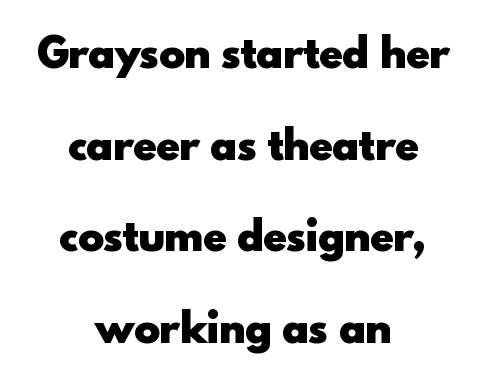
Q: Is the text bold? A: Yes.
Q: Is the text italic (slanted)? A: No, it is upright.
Q: Is the typeface a serif or a sans-serif typeface? A: Sans-serif.
Q: Is the text underlined? A: No.
Q: How is the paragraph aligned? A: Centered.
Q: Is the spacing between letters normal or unusually wide? A: Normal.
Q: Is the spacing between lines tight, normal or loose? A: Loose.
Q: Width (condensed, normal, or wide)? A: Normal.
Q: x-height? A: Small.
Q: Monospaced? A: No.
